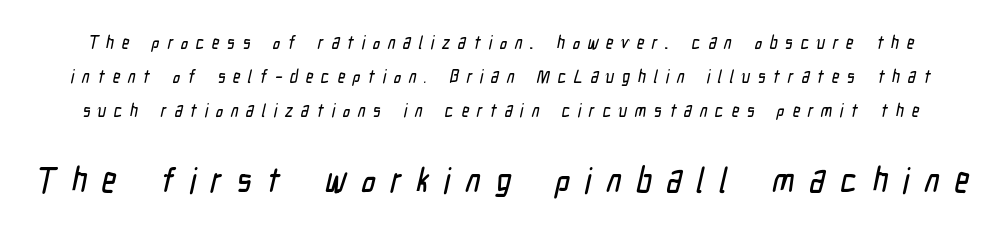
A student would notice the bottom passage is typeset larger than what precedes it. The face used here is a sans, in the tradition of grotesques and geometrics. The tracking reads as deliberately expanded to a designer's eye. A typesetter would call this proportional, since set widths differ per character.
